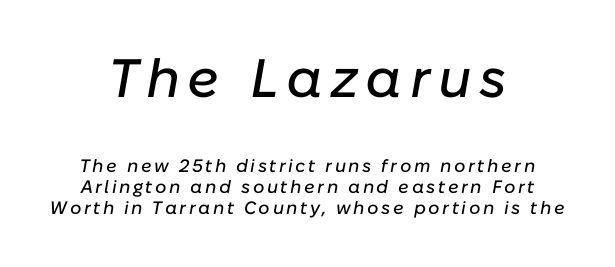
The image shows 54 px text type, italic (leaning right); set line spacing 1.18x, not underlined; the first (top) block is 3.0x larger; low stroke contrast and a medium x-height.
